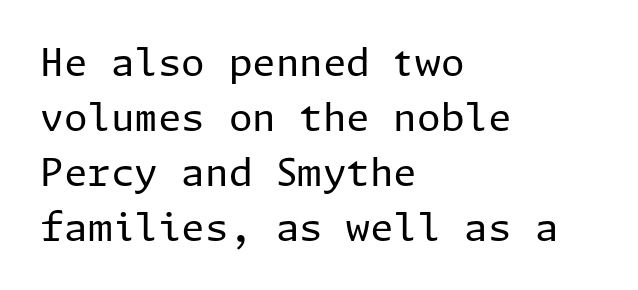
{"serif": "no", "italic": "no", "bold": "no", "weight": "regular", "width": "normal", "stroke_contrast": "low", "x_height": "medium", "underline": "no", "align": "left", "line_spacing": "normal", "line_spacing_ratio": 1.45, "letter_spacing": "normal", "letter_spacing_em": 0.0, "glyph_px": 38}
